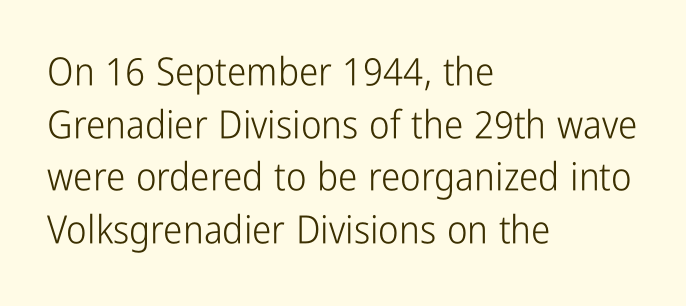
The lines in this sample share a left origin and differ only in where they stop. The words here are not underlined. Here the designer chose a conventional face with non-uniform glyph widths. Designer's note — italics off, roman on. Inter-character spacing is left at the font's built-in metrics.
